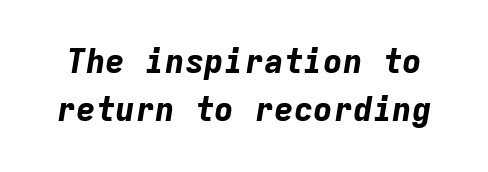
Caption: standard tracking, unaltered. Stroke thickness is high; the sample reads as a true bold. Is this a fixed-width face? Yes — each glyph sits in an identical cell. A bare baseline throughout the passage. This sample uses an oblique cut, with every glyph tilted off the vertical. The designer left line spacing at the default.
